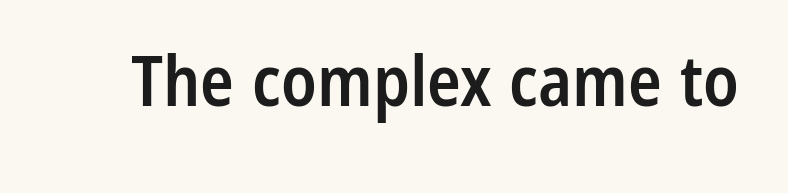
Q: Is the text bold? A: Semi-bold.
Q: Is the text italic (slanted)? A: No, it is upright.
Q: Is the typeface a serif or a sans-serif typeface? A: Sans-serif.
Q: Is the text underlined? A: No.
Q: Is the spacing between letters normal or unusually wide? A: Normal.
Q: Width (condensed, normal, or wide)? A: Condensed.
Q: Stroke contrast? A: Low.
Q: x-height? A: Medium.
Q: Monospaced? A: No.
